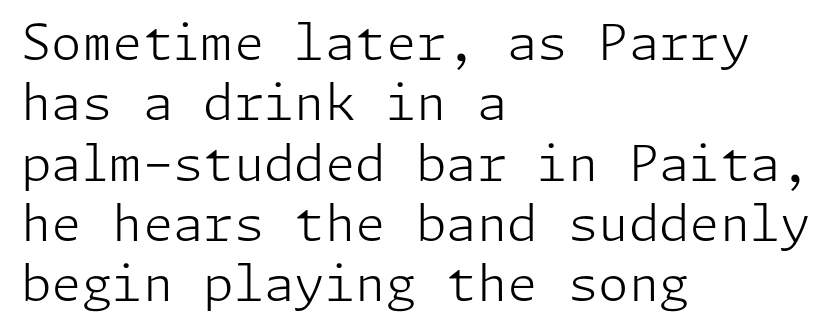
Does the lettering tilt? It doesn't — this is upright. The letters sit at their default tracking, neither squeezed nor spread. No extra ink here — the face is not bold. Words float on clear page, feet unadorned. Nope, no serifs anywhere on these letters. The lines in this sample share a left origin and differ only in where they stop.
